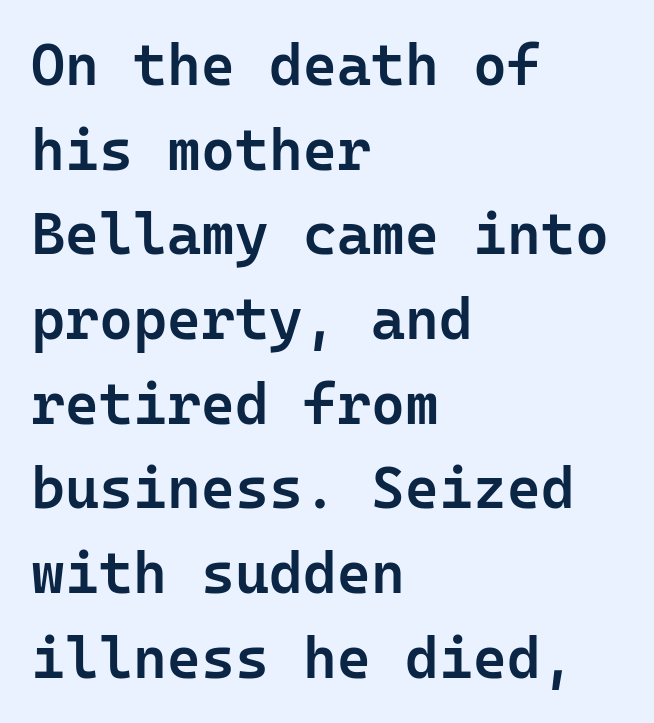
Alignment: flush left. Every character here occupies the same horizontal width, giving the sample a typewriter-like rhythm. Bare-footed words on every line. In terms of posture, this sample is upright.
